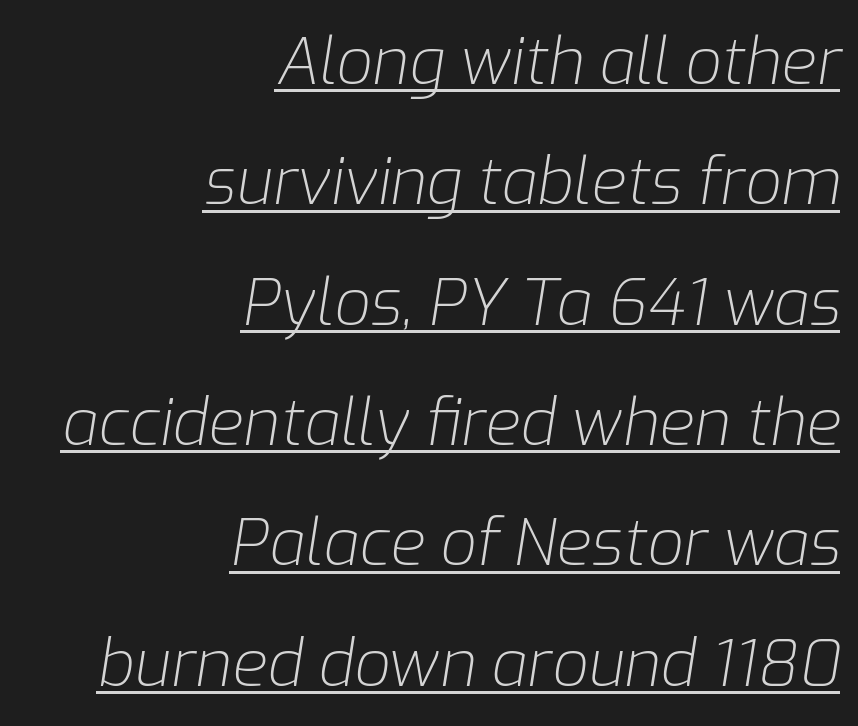
{"italic": "yes", "lean": "right", "slant_degrees": 9, "bold": "no", "weight": "light", "width": "normal", "stroke_contrast": "low", "x_height": "medium", "monospaced": "no", "underline": "yes", "align": "right", "line_spacing_ratio": 1.88, "letter_spacing": "normal", "letter_spacing_em": 0.0, "glyph_px": 64}
